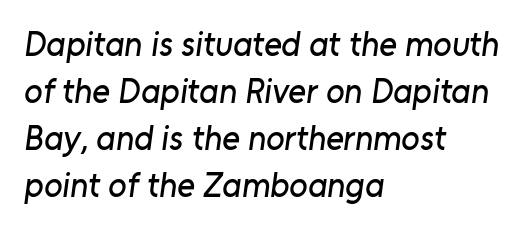
Q: Is the typeface a serif or a sans-serif typeface? A: Sans-serif.
Q: Is the text underlined? A: No.
Q: How is the paragraph aligned? A: Left-aligned.
Q: Is the spacing between letters normal or unusually wide? A: Normal.
Q: Is the spacing between lines tight, normal or loose? A: Normal.
Q: Width (condensed, normal, or wide)? A: Normal.
Q: Stroke contrast? A: Low.
Q: x-height? A: Medium.
Q: Monospaced? A: No.
